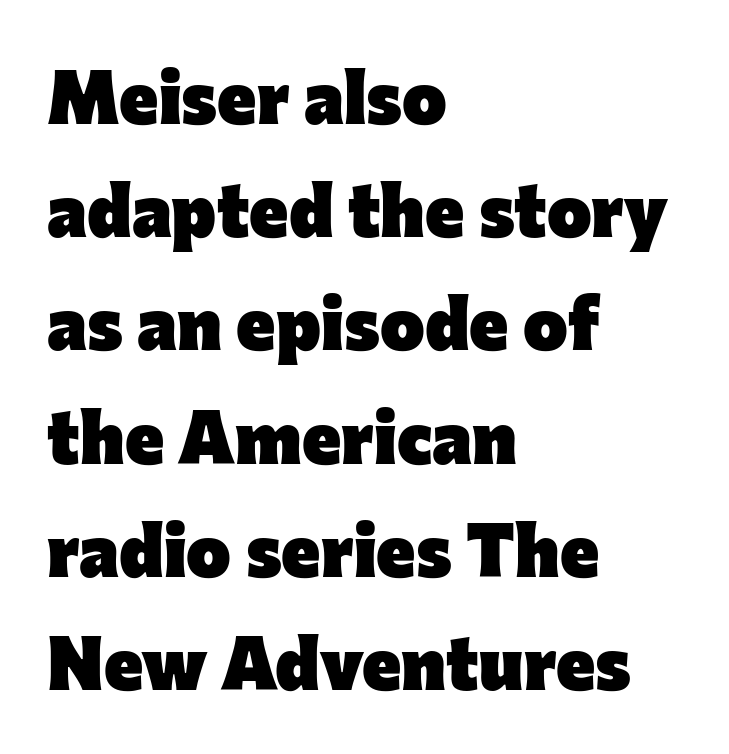
The image shows 75 px heavy sans-serif type, upright; set left-aligned, normal line spacing (1.51x), normal letter spacing, not underlined; low stroke contrast and a medium x-height.
